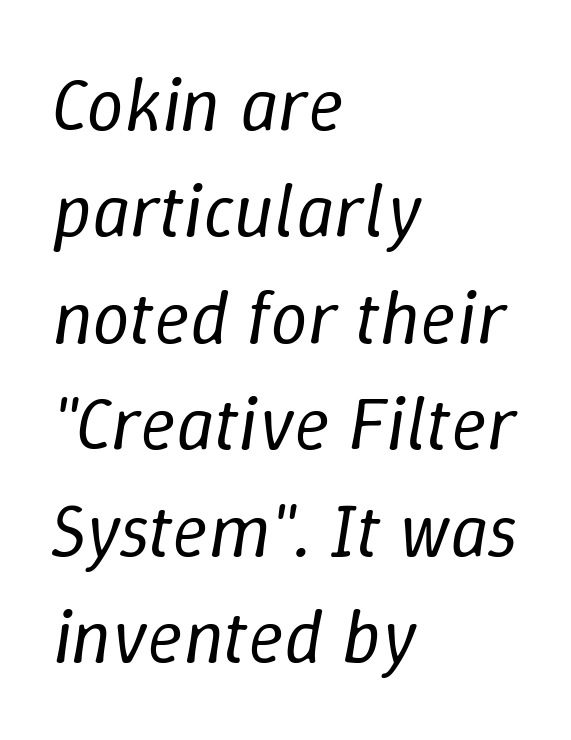
Q: Is the text bold? A: No.
Q: Is the text italic (slanted)? A: Yes, it leans right by about 9 degrees.
Q: Is the text underlined? A: No.
Q: How is the paragraph aligned? A: Left-aligned.
Q: Is the spacing between letters normal or unusually wide? A: Normal.
Q: Is the spacing between lines tight, normal or loose? A: Normal.
Q: Width (condensed, normal, or wide)? A: Normal.
Q: Stroke contrast? A: Low.
Q: x-height? A: Medium.
Q: Monospaced? A: No.
